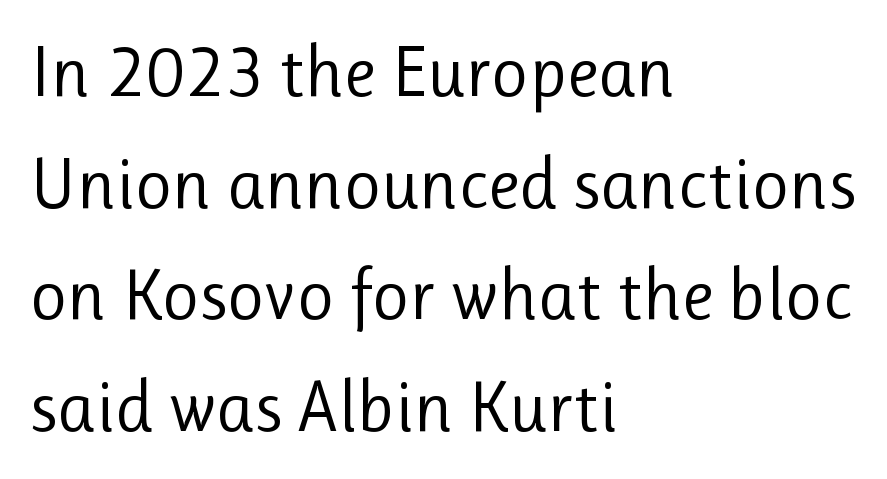
The letters advance in unequal steps, a hallmark of proportional type. A typesetter would mark this as roman, not italic. Whoever set this chose a conventional vertical rhythm. The letterforms sit shoulder to shoulder at normal distance. Check where the strokes stop: nothing finishes them off — pure sans.
